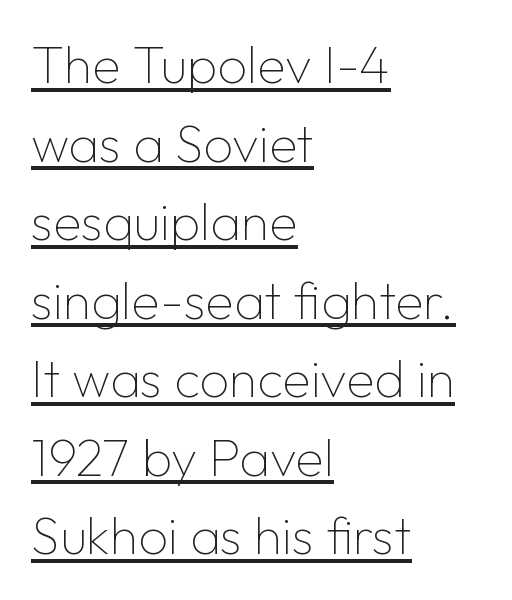
These lines are set flush left with a ragged right edge. The letters look calm and open, with moderate or lighter stems. Each word holds together tightly as a unit, with standard inter-letter gaps. Quick note: underline on. Typographically, this falls in the sans-serif category.
